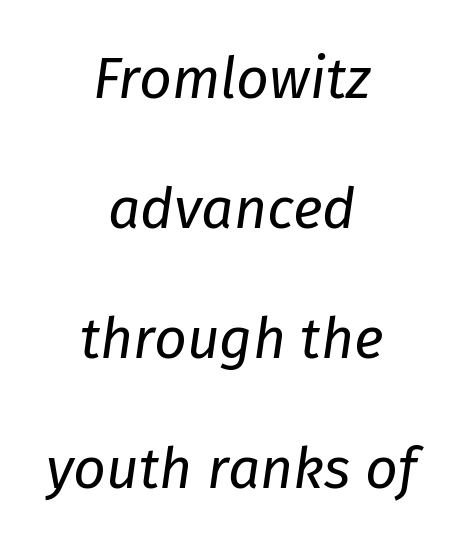
{"italic": "yes", "lean": "right", "slant_degrees": 8, "bold": "no", "weight": "regular", "width": "normal", "stroke_contrast": "low", "x_height": "medium", "monospaced": "no", "underline": "no", "align": "center", "line_spacing": "loose", "line_spacing_ratio": 2.28, "letter_spacing": "normal", "letter_spacing_em": 0.0, "glyph_px": 57}
